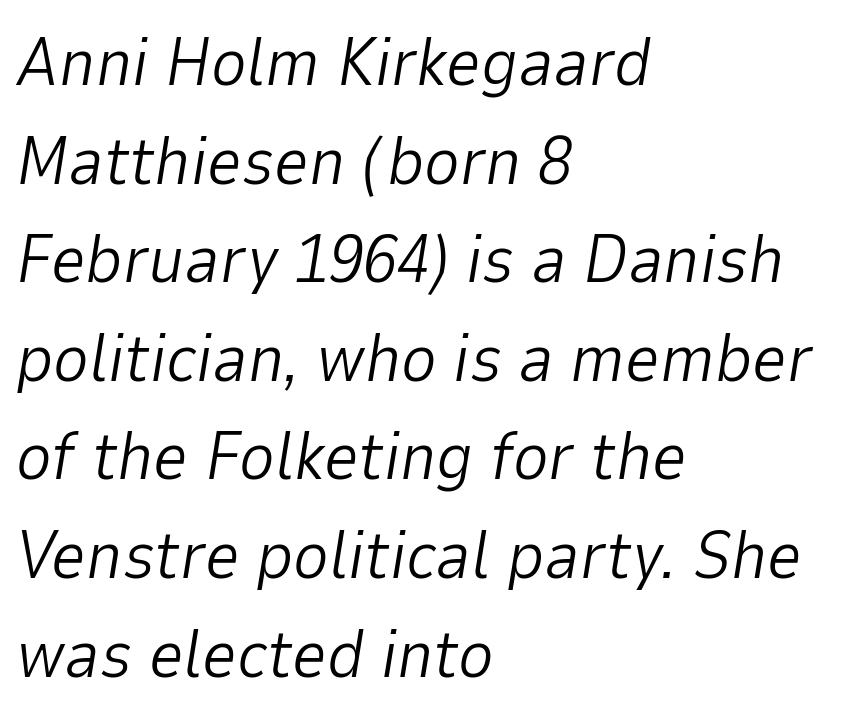
Line starts are locked; line ends wander. The passage shown is not bold in any degree. The font's italic variant was chosen for this text. The vertical gap from one line to the next is medium. Character widths vary here, with narrow letters taking less room than wide ones.
